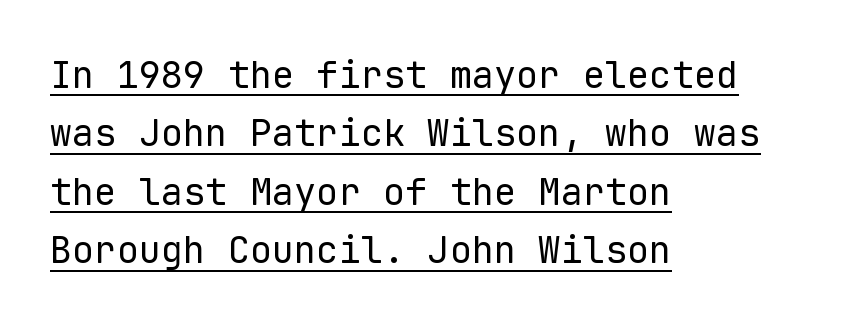
Q: Is the text bold? A: No.
Q: Is the text italic (slanted)? A: No, it is upright.
Q: Is the typeface a serif or a sans-serif typeface? A: Sans-serif.
Q: Is the text underlined? A: Yes.
Q: How is the paragraph aligned? A: Left-aligned.
Q: Is the spacing between letters normal or unusually wide? A: Normal.
Q: Is the spacing between lines tight, normal or loose? A: Normal.
Q: Width (condensed, normal, or wide)? A: Normal.
Q: Stroke contrast? A: Low.
Q: x-height? A: Medium.
Q: Monospaced? A: Yes.
